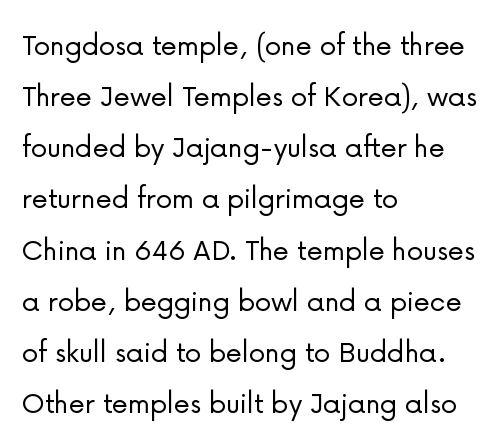
Each letter keeps its own natural width here, so spacing adapts to shape. Horizontally, the lines are justified to the leading edge only. The type sits square on the baseline with zero lean. Glance below the letters and you will spot only blank space.
